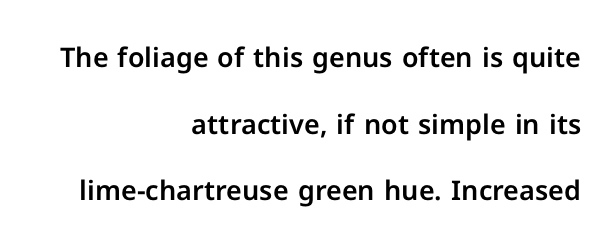
{"italic": "no", "underline": "no", "align": "right", "line_spacing": "loose", "line_spacing_ratio": 2.47, "letter_spacing": "normal", "letter_spacing_em": 0.0, "glyph_px": 27}
